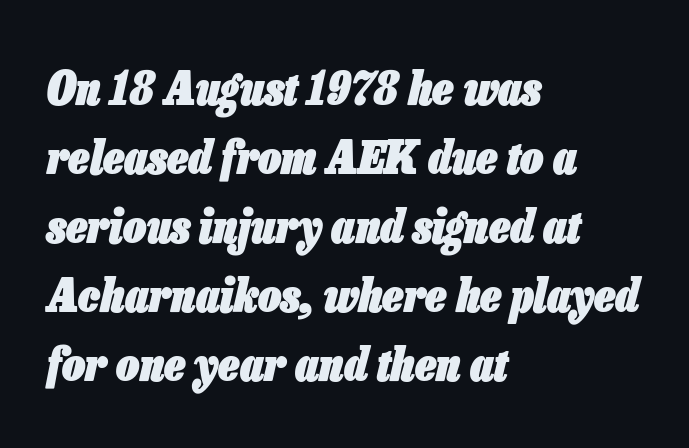
Line starts are locked; line ends wander. Posture: slanted. Descenders are the only things crossing below the line. Spacing between characters is what you'd get straight out of the box. The lines sit at an ordinary, default distance from one another.
